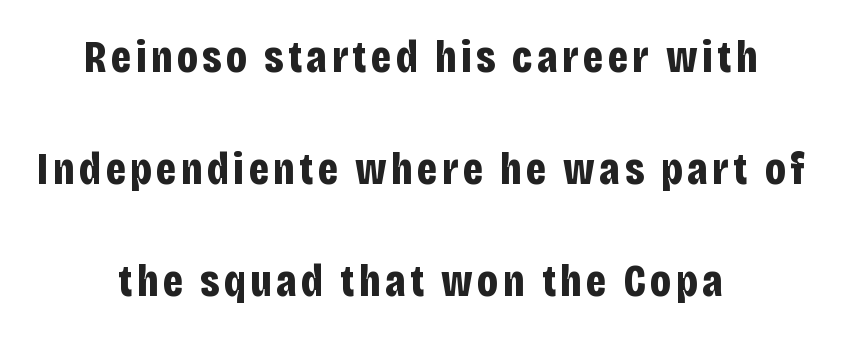
{"serif": "no", "italic": "no", "bold": "yes", "weight": "bold", "width": "condensed", "stroke_contrast": "low", "x_height": "large", "monospaced": "no", "underline": "no", "align": "center", "line_spacing": "loose", "line_spacing_ratio": 2.49, "glyph_px": 45}
